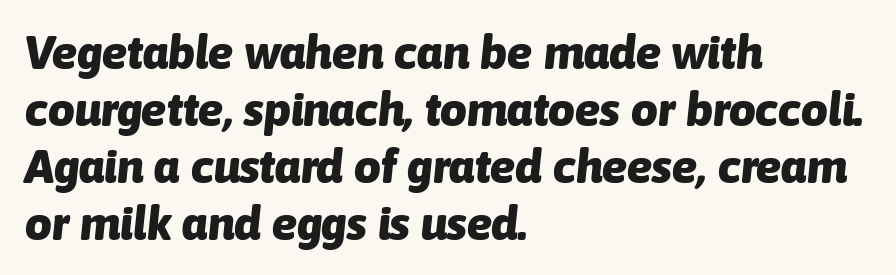
The image shows 47 px heavy type, italic (leaning right); set left-aligned, line spacing 1.21x, normal letter spacing, not underlined; low stroke contrast and a medium x-height.
